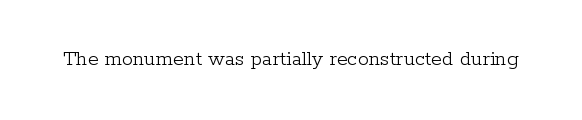
The image shows 22 px text type, upright; set normal letter spacing, not underlined.
